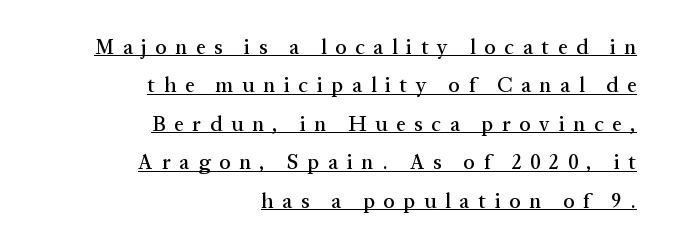
The image shows 21 px text type, upright; set right-aligned, line spacing 1.83x, unusually wide letter spacing (+0.42 em), underlined.
